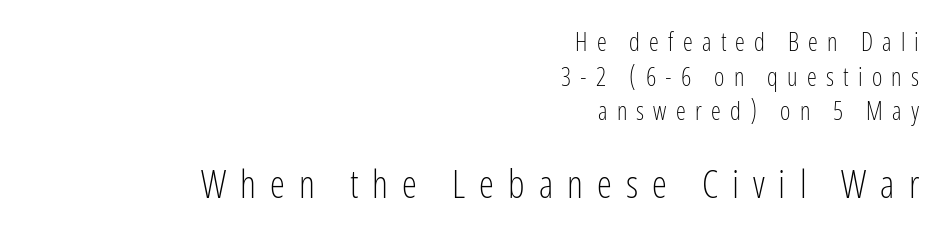
The image shows 38 px light, condensed sans-serif type, upright; set right-aligned, normal line spacing (1.39x), unusually wide letter spacing (+0.37 em), not underlined; the second (bottom) block is 1.52x larger; low stroke contrast and a medium x-height.
